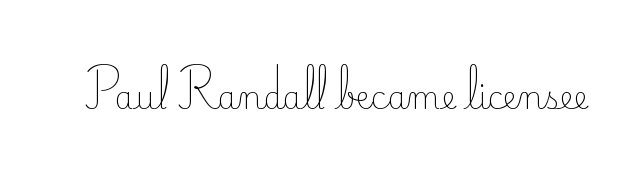
{"serif": "yes", "italic": "no", "bold": "no", "weight": "light", "width": "normal", "stroke_contrast": "low", "x_height": "small", "monospaced": "no", "underline": "no", "letter_spacing": "normal", "letter_spacing_em": 0.0, "glyph_px": 31}
